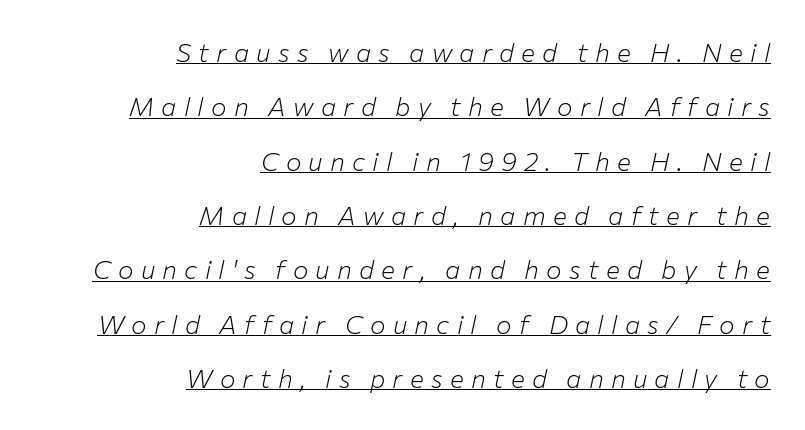
The image shows 26 px text type, italic (leaning right); set right-aligned, loose line spacing (2.09x), unusually wide letter spacing (+0.28 em), underlined.
